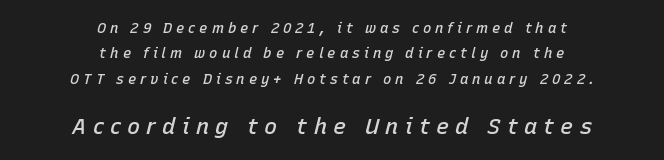
Which margin do the lines hug? Neither — every line sits in the middle. The tracking reads as deliberately expanded to a designer's eye. Nobody drew a line under any word here. The glyphs look as if they've been sheared to an angle. Caption: semibold face, moderately heavy strokes.
